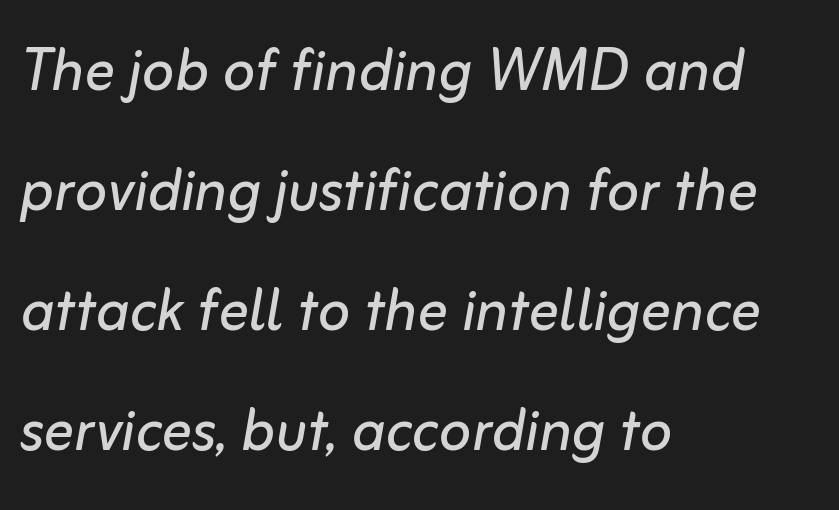
The image shows 76 px regular-weight type, italic (leaning right); set left-aligned, normal line spacing (1.58x), normal letter spacing, not underlined; low stroke contrast and a medium x-height.
